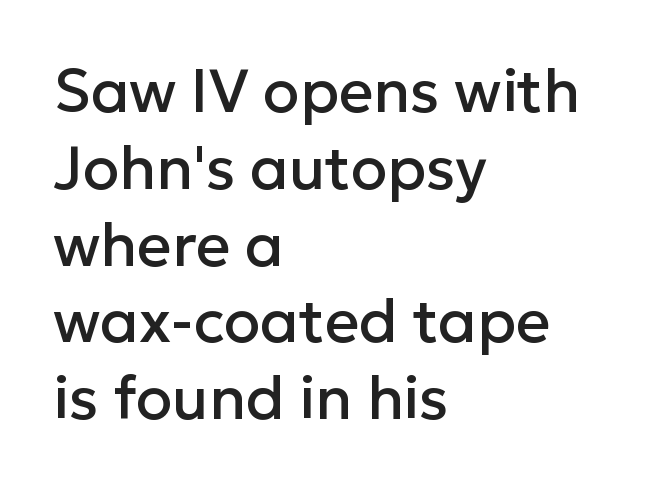
{"serif": "no", "italic": "no", "width": "normal", "stroke_contrast": "low", "x_height": "medium", "monospaced": "no", "underline": "no", "align": "left", "line_spacing": "normal", "line_spacing_ratio": 1.28, "letter_spacing": "normal", "letter_spacing_em": 0.0, "glyph_px": 60}
